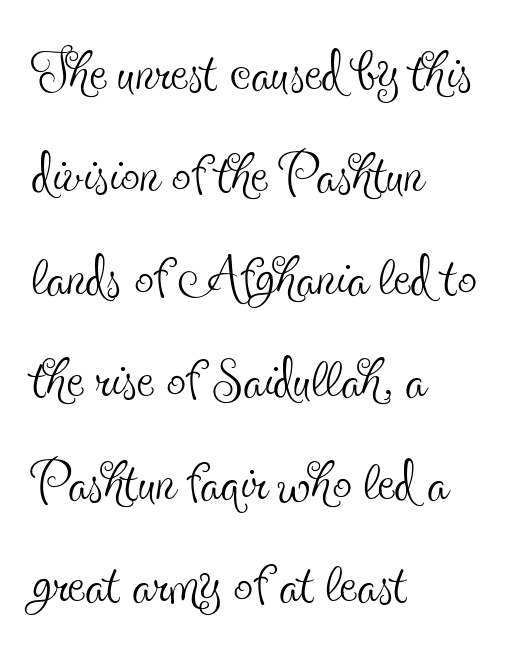
{"serif": "yes", "bold": "no", "weight": "thin", "width": "condensed", "x_height": "small", "monospaced": "no", "underline": "no", "align": "left", "line_spacing": "normal", "line_spacing_ratio": 1.33, "letter_spacing": "normal", "letter_spacing_em": 0.0, "glyph_px": 77}
